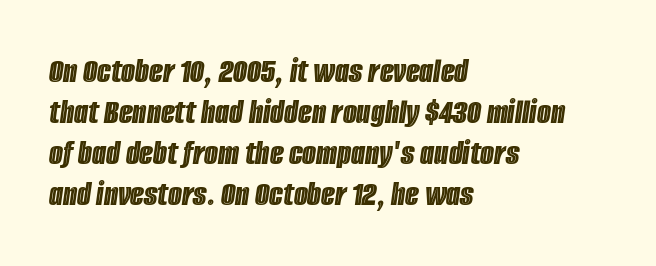
The image shows 36 px condensed type, italic (leaning right); set left-aligned, tight line spacing (1.14x), normal letter spacing, not underlined; a large x-height.
